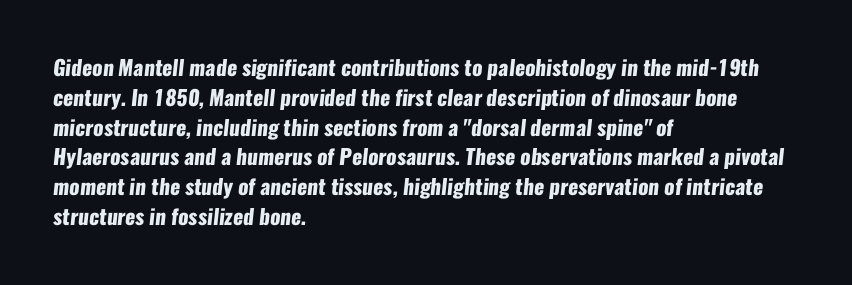
{"bold": "yes", "underline": "no", "align": "left", "line_spacing": "normal", "line_spacing_ratio": 1.42, "letter_spacing": "normal", "letter_spacing_em": 0.0, "glyph_px": 21}
